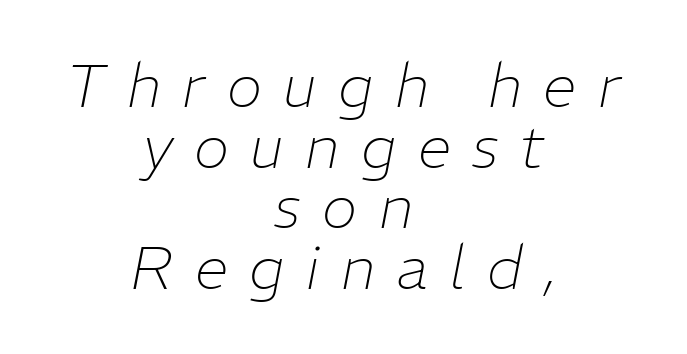
The image shows 60 px thin type, italic (leaning right); set centered, tight line spacing (1.01x), unusually wide letter spacing (+0.36 em), not underlined; low stroke contrast and a medium x-height.
